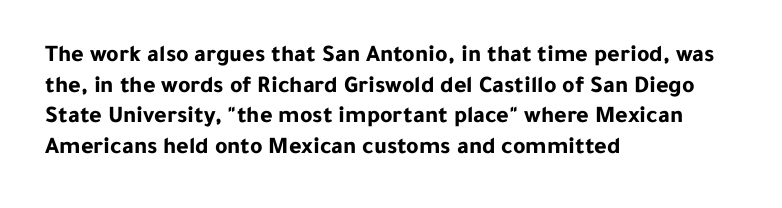
The image shows 24 px bold type, upright; set left-aligned, normal line spacing (1.28x), normal letter spacing, not underlined.
